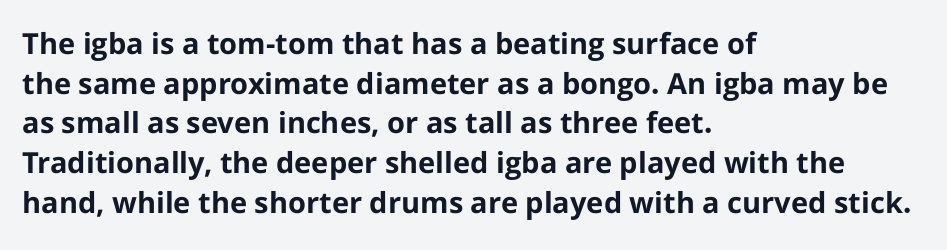
The image shows 29 px bold sans-serif type, upright; set left-aligned, normal line spacing (1.37x), normal letter spacing, not underlined; low stroke contrast and a medium x-height.
